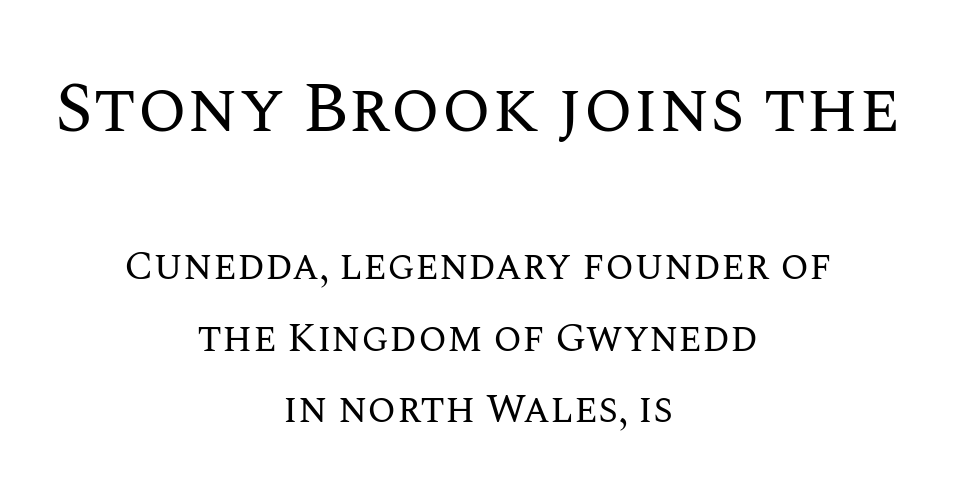
Q: Is the text bold? A: No.
Q: Is the text italic (slanted)? A: No, it is upright.
Q: Is the text underlined? A: No.
Q: How is the paragraph aligned? A: Centered.
Q: Is the spacing between letters normal or unusually wide? A: Normal.
Q: Which block of text is set in a larger size, the first (top) or the second (bottom)? A: The first (top) one.
Q: Width (condensed, normal, or wide)? A: Normal.
Q: Stroke contrast? A: Medium.
Q: x-height? A: Large.
Q: Monospaced? A: No.
